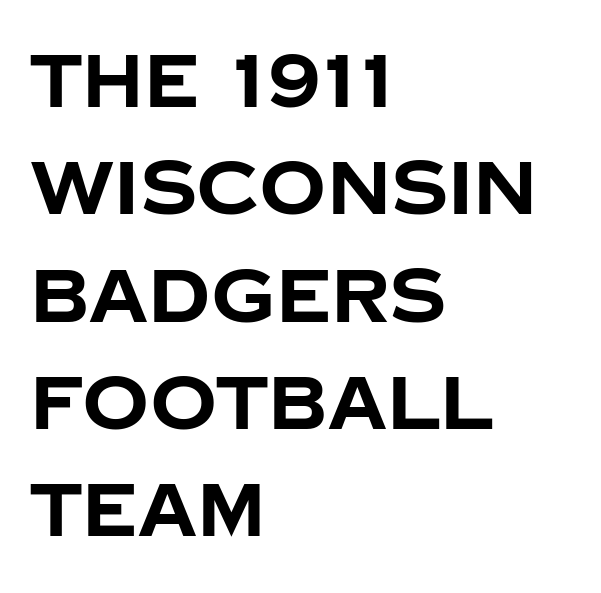
The image shows 74 px bold sans-serif type, upright; set left-aligned, normal line spacing (1.45x), normal letter spacing, not underlined; low stroke contrast and a large x-height.
